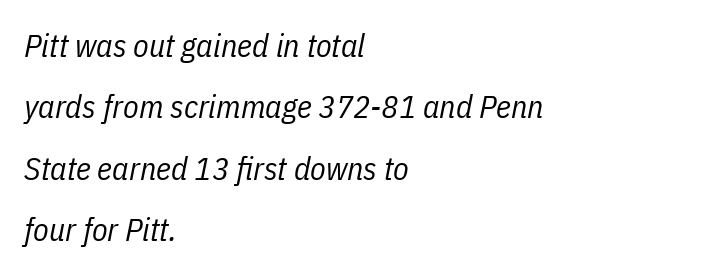
Q: Is the text bold? A: No.
Q: Is the text italic (slanted)? A: Yes, it leans right by about 11 degrees.
Q: Is the text underlined? A: No.
Q: How is the paragraph aligned? A: Left-aligned.
Q: Is the spacing between letters normal or unusually wide? A: Normal.
Q: Is the spacing between lines tight, normal or loose? A: Loose.
Q: Width (condensed, normal, or wide)? A: Condensed.
Q: Stroke contrast? A: Low.
Q: x-height? A: Medium.
Q: Monospaced? A: No.
